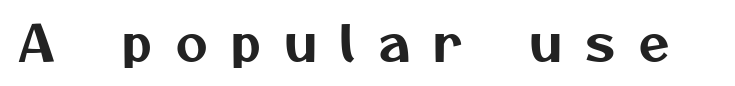
Words appear elongated and porous because spacing is wide. A typesetter would call this proportional, since set widths differ per character. This rendering employs a face without finishing strokes, i.e., a sans-serif. Plain, unruled lines of type.
